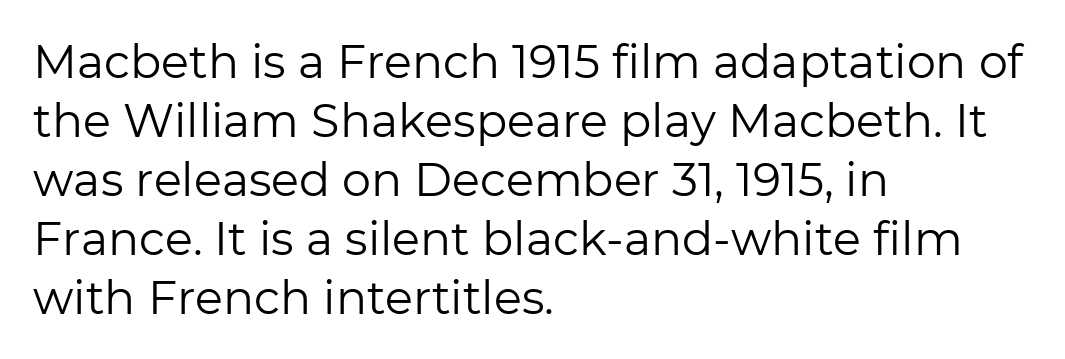
Q: Is the text bold? A: No.
Q: Is the text italic (slanted)? A: No, it is upright.
Q: Is the typeface a serif or a sans-serif typeface? A: Sans-serif.
Q: Is the text underlined? A: No.
Q: How is the paragraph aligned? A: Left-aligned.
Q: Is the spacing between letters normal or unusually wide? A: Normal.
Q: Is the spacing between lines tight, normal or loose? A: Normal.
Q: Width (condensed, normal, or wide)? A: Normal.
Q: Stroke contrast? A: Low.
Q: x-height? A: Medium.
Q: Monospaced? A: No.
